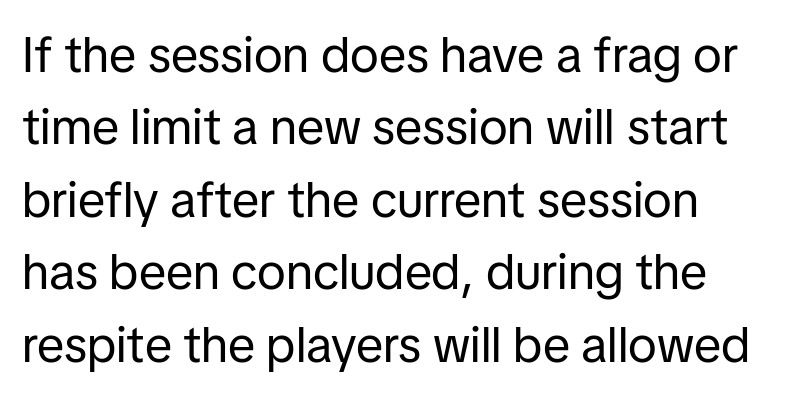
The image shows 50 px regular-weight sans-serif type, upright; set left-aligned, normal line spacing (1.45x), normal letter spacing, not underlined; low stroke contrast and a medium x-height.
